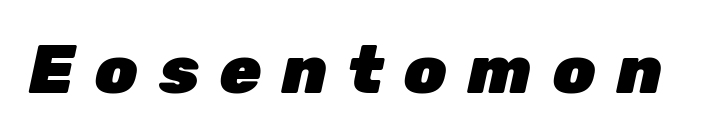
{"italic": "yes", "lean": "right", "slant_degrees": 12, "bold": "yes", "weight": "heavy", "width": "normal", "stroke_contrast": "low", "x_height": "medium", "monospaced": "no", "underline": "no", "letter_spacing": "wide", "letter_spacing_em": 0.3, "glyph_px": 68}
